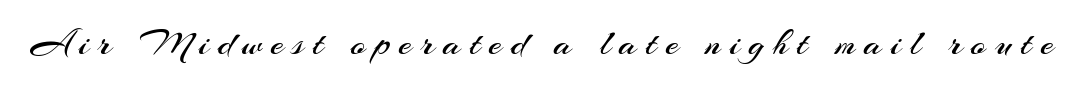
{"serif": "no", "bold": "no", "weight": "regular", "width": "normal", "stroke_contrast": "medium", "x_height": "small", "monospaced": "no", "underline": "no", "letter_spacing": "wide", "letter_spacing_em": 0.23, "glyph_px": 38}
